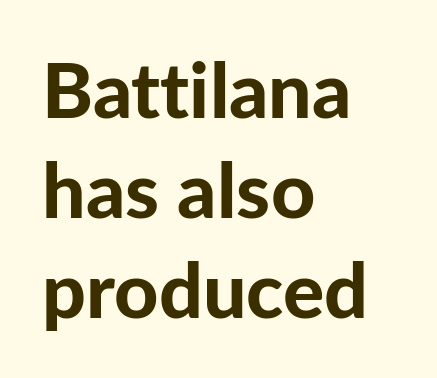
{"serif": "no", "italic": "no", "bold": "yes", "weight": "bold", "width": "normal", "stroke_contrast": "low", "x_height": "medium", "monospaced": "no", "underline": "no", "align": "left", "line_spacing": "normal", "line_spacing_ratio": 1.3, "letter_spacing": "normal", "letter_spacing_em": 0.0, "glyph_px": 77}
